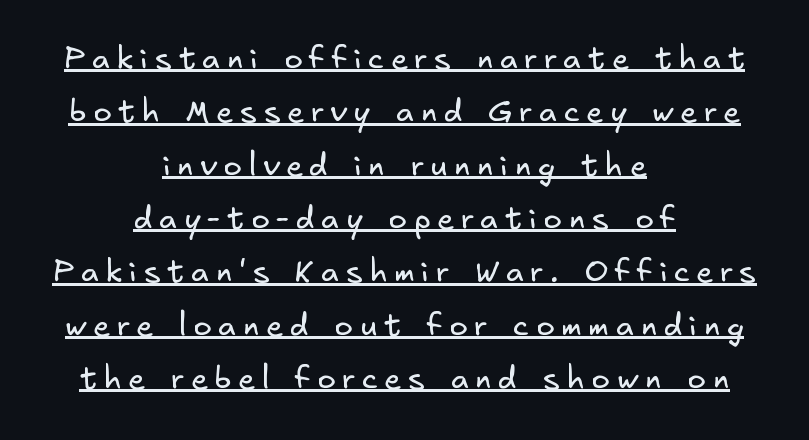
The type is letterspaced generously, with wide tracking. This is not heavy type; no bold has been used. The letters carry no serifs — their stems end cleanly without finishing strokes. Layout note: lines centered.
